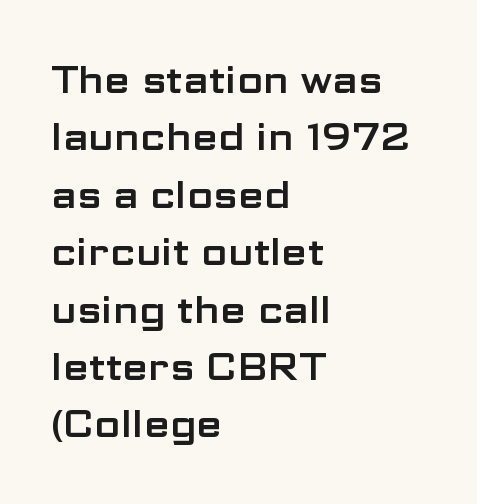
The image shows 38 px wide sans-serif type, upright; set left-aligned, normal line spacing (1.51x), normal letter spacing, not underlined; low stroke contrast and a medium x-height.
